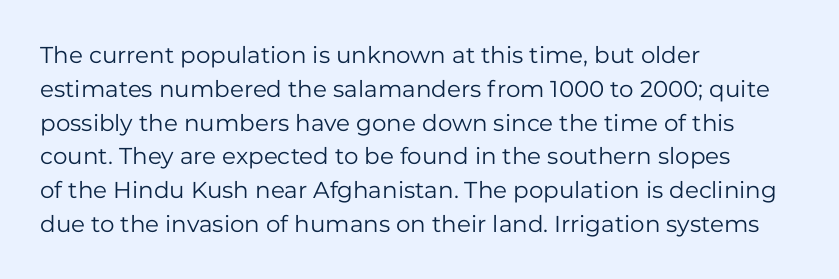
Just letters on the line, the space beneath them empty. Evenly set lines give the paragraph a standard silhouette. Heft: none added — not bold. Notice how the passage keeps a crisp vertical edge on the left only. No extra tracking has been applied to these lines. A roman cut, with each character standing at attention.
